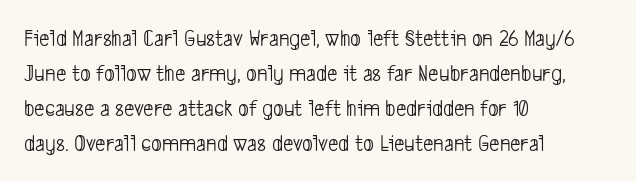
The image shows 23 px text type; set left-aligned, normal line spacing (1.52x), normal letter spacing, not underlined.
